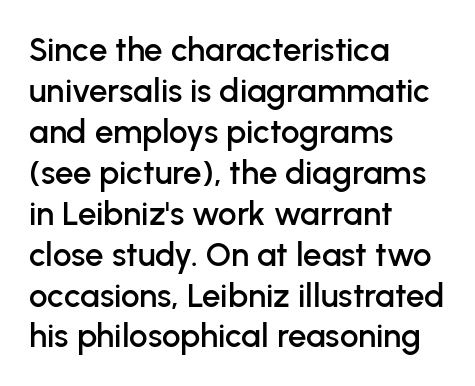
{"serif": "no", "italic": "no", "width": "normal", "stroke_contrast": "low", "x_height": "medium", "monospaced": "no", "underline": "no", "align": "left", "line_spacing_ratio": 1.24, "letter_spacing": "normal", "letter_spacing_em": 0.0, "glyph_px": 33}
